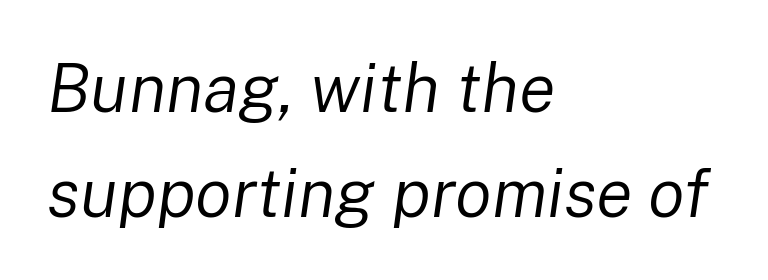
Letter spacing: default. Every character sits at an angle, as italics do. These lines are rendered in a variable-pitch font. One glance says typical: line gaps are just what's usual.
